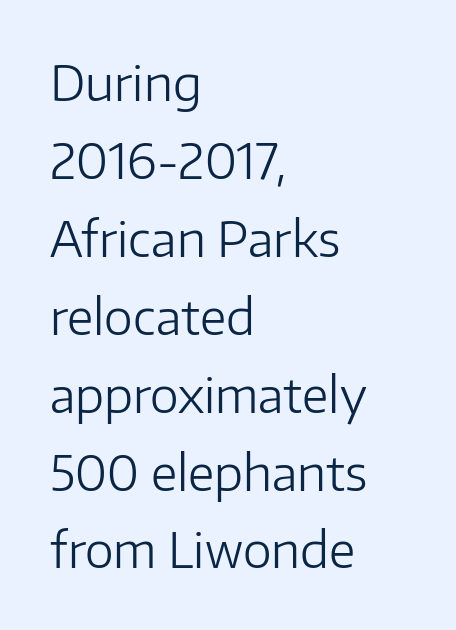
Q: Is the text bold? A: No.
Q: Is the text italic (slanted)? A: No, it is upright.
Q: Is the typeface a serif or a sans-serif typeface? A: Sans-serif.
Q: Is the text underlined? A: No.
Q: How is the paragraph aligned? A: Left-aligned.
Q: Is the spacing between letters normal or unusually wide? A: Normal.
Q: Is the spacing between lines tight, normal or loose? A: Normal.
Q: Width (condensed, normal, or wide)? A: Normal.
Q: Stroke contrast? A: Low.
Q: x-height? A: Medium.
Q: Monospaced? A: No.
